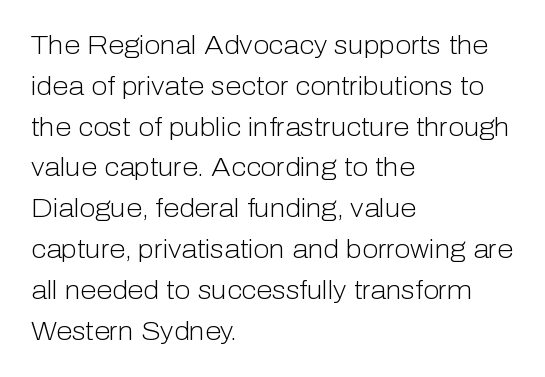
Q: Is the text bold? A: No.
Q: Is the text italic (slanted)? A: No, it is upright.
Q: Is the text underlined? A: No.
Q: How is the paragraph aligned? A: Left-aligned.
Q: Is the spacing between letters normal or unusually wide? A: Normal.
Q: Is the spacing between lines tight, normal or loose? A: Normal.
